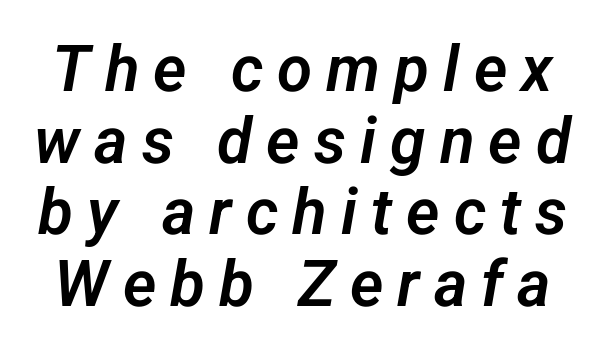
{"serif": "no", "width": "normal", "stroke_contrast": "low", "x_height": "medium", "monospaced": "no", "underline": "no", "line_spacing": "tight", "line_spacing_ratio": 1.12, "letter_spacing": "wide", "letter_spacing_em": 0.22, "glyph_px": 64}
